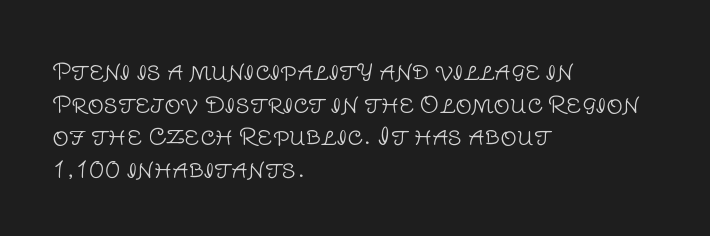
Q: Is the text bold? A: No.
Q: Is the text italic (slanted)? A: Yes.
Q: Is the text underlined? A: No.
Q: How is the paragraph aligned? A: Left-aligned.
Q: Is the spacing between letters normal or unusually wide? A: Normal.
Q: Is the spacing between lines tight, normal or loose? A: Normal.
